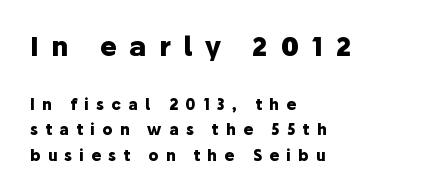
{"italic": "no", "bold": "yes", "underline": "no", "align": "left", "line_spacing": "normal", "line_spacing_ratio": 1.7, "letter_spacing": "wide", "letter_spacing_em": 0.48, "larger_block": "first", "size_ratio": 1.73, "glyph_px": 26}
